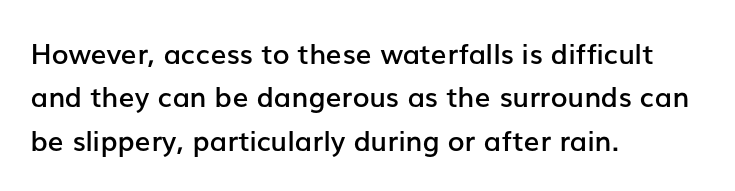
This sample uses an upright cut, with every glyph sitting square on the baseline. Regular leading. Proportional: the letters do not fall into vertical columns. Its strokes are somewhat broadened, the hallmark of semibold type.
